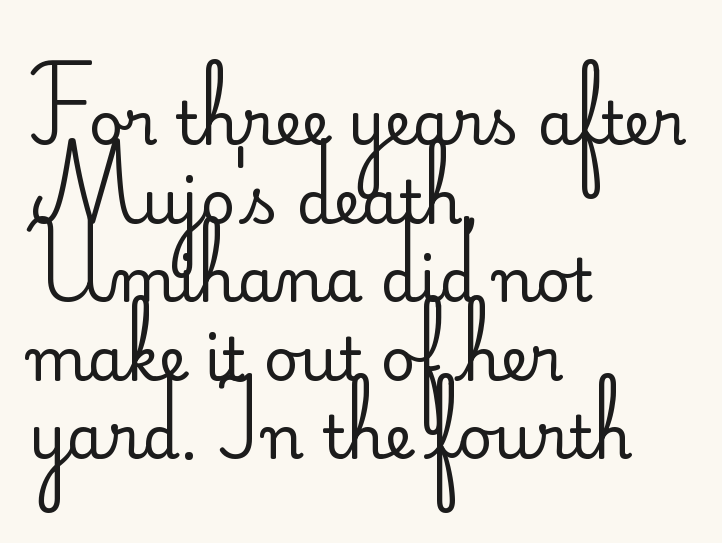
{"serif": "no", "italic": "no", "bold": "no", "weight": "regular", "width": "normal", "stroke_contrast": "low", "x_height": "small", "monospaced": "no", "underline": "no", "align": "left", "line_spacing": "normal", "line_spacing_ratio": 1.31, "letter_spacing": "normal", "letter_spacing_em": 0.0, "glyph_px": 60}
